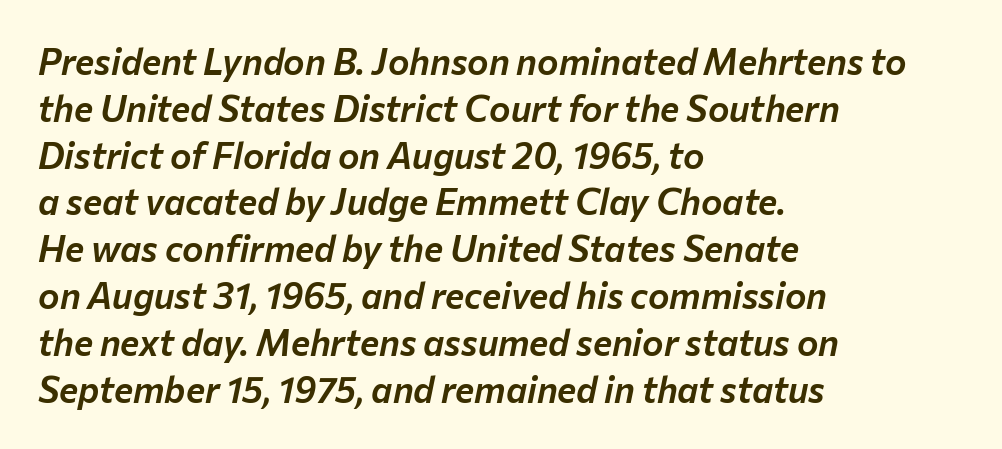
The image shows 36 px text type, italic (leaning right); set left-aligned, normal line spacing (1.3x), normal letter spacing, not underlined; low stroke contrast and a medium x-height.
